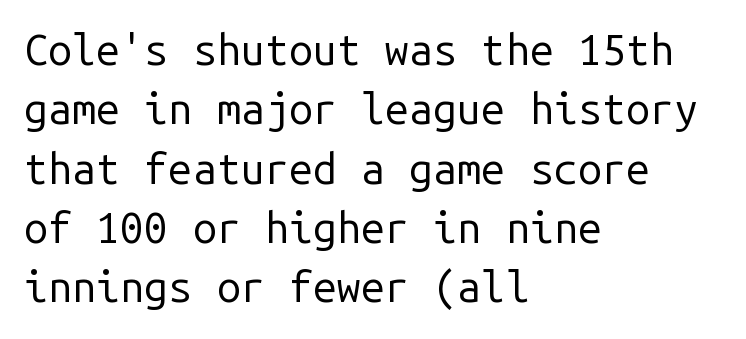
{"serif": "no", "italic": "no", "bold": "no", "weight": "regular", "width": "normal", "stroke_contrast": "low", "x_height": "medium", "monospaced": "yes", "underline": "no", "align": "left", "line_spacing": "normal", "line_spacing_ratio": 1.38, "letter_spacing": "normal", "letter_spacing_em": 0.0, "glyph_px": 43}
